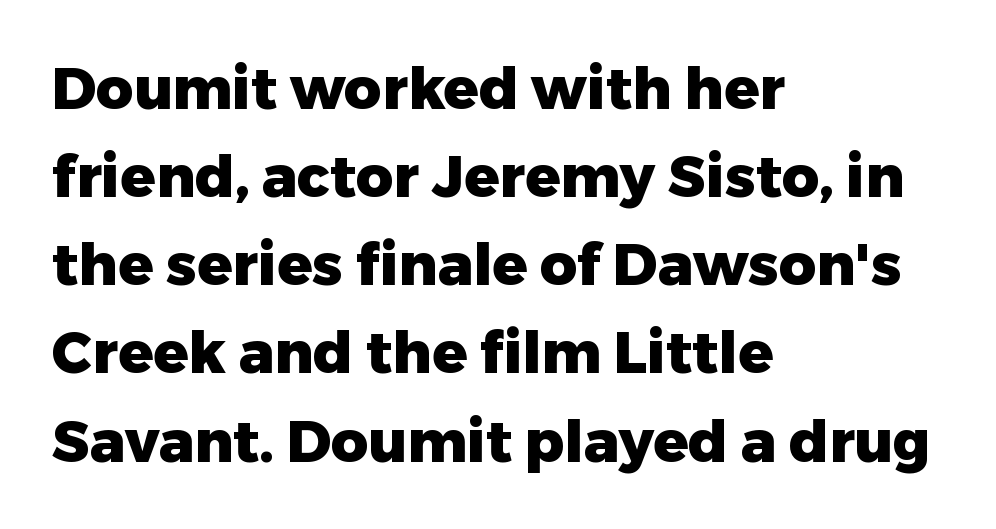
Each letter keeps its own natural width here, so spacing adapts to shape. The gaps between neighbouring characters are ordinary and unremarkable. The space beneath each line is pristine and unruled. A typesetter would label this face a sans. As a designer I'd log this as weight 700, bold. Every row of glyphs begins at an identical x-position on the left.
